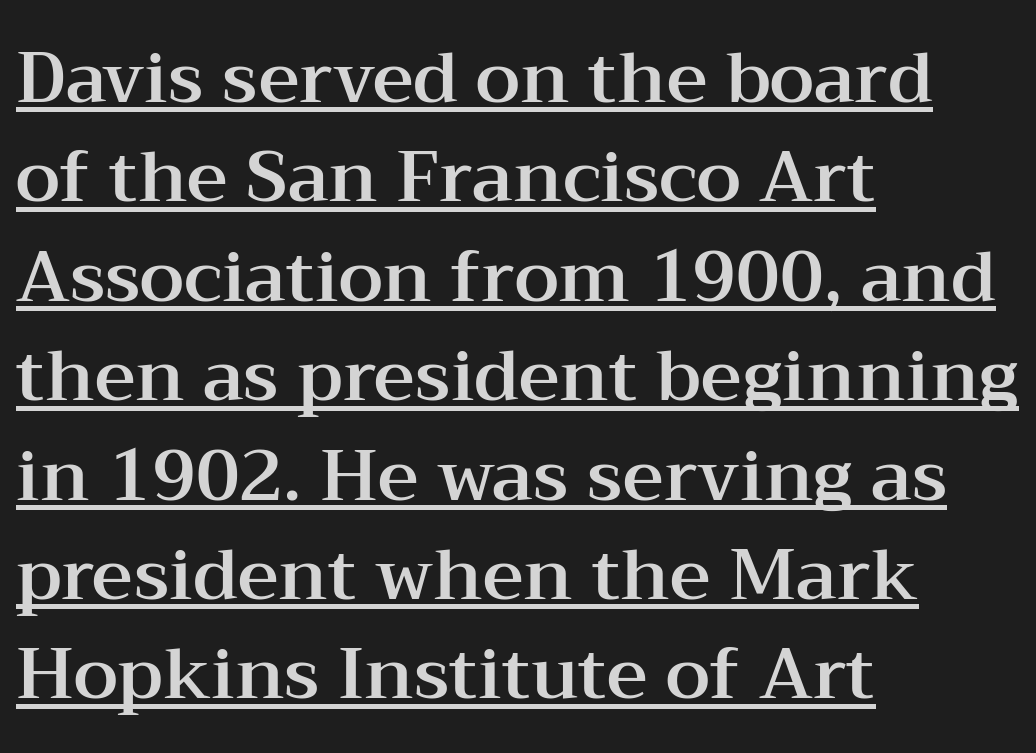
The image shows 71 px wide serif type, upright; set left-aligned, normal line spacing (1.4x), normal letter spacing, underlined; medium stroke contrast and a medium x-height.
